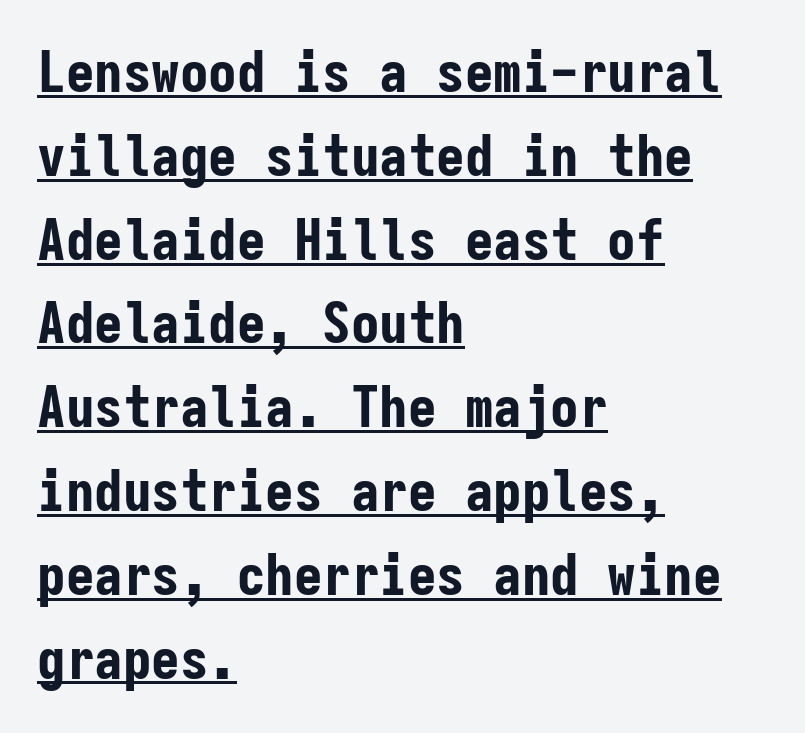
Q: Is the text bold? A: Yes.
Q: Is the text italic (slanted)? A: No, it is upright.
Q: Is the typeface a serif or a sans-serif typeface? A: Sans-serif.
Q: Is the text underlined? A: Yes.
Q: How is the paragraph aligned? A: Left-aligned.
Q: Is the spacing between letters normal or unusually wide? A: Normal.
Q: Is the spacing between lines tight, normal or loose? A: Normal.
Q: Width (condensed, normal, or wide)? A: Condensed.
Q: Stroke contrast? A: Low.
Q: x-height? A: Medium.
Q: Monospaced? A: Yes.
